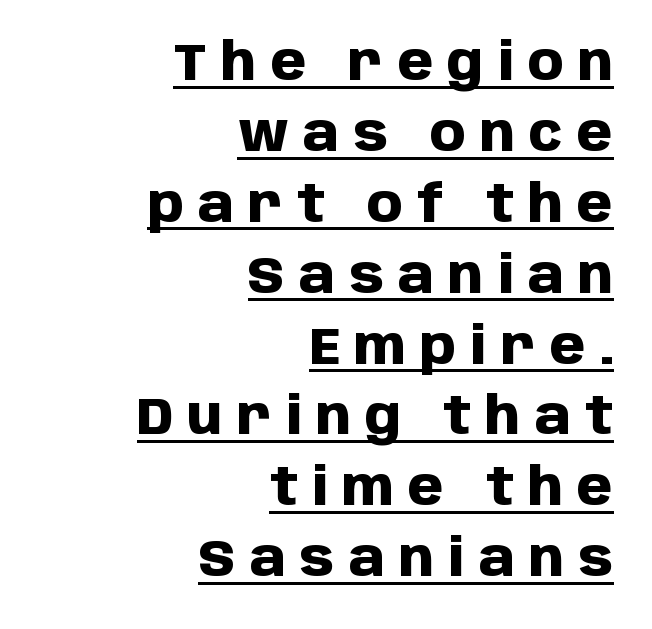
Q: Is the text bold? A: Yes.
Q: Is the text italic (slanted)? A: No, it is upright.
Q: Is the typeface a serif or a sans-serif typeface? A: Sans-serif.
Q: Is the text underlined? A: Yes.
Q: How is the paragraph aligned? A: Right-aligned.
Q: Is the spacing between letters normal or unusually wide? A: Unusually wide.
Q: Is the spacing between lines tight, normal or loose? A: Normal.
Q: Width (condensed, normal, or wide)? A: Normal.
Q: Stroke contrast? A: Low.
Q: x-height? A: Large.
Q: Monospaced? A: No.
